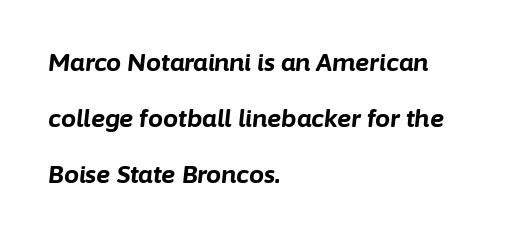
Q: Is the text bold? A: Yes.
Q: Is the text italic (slanted)? A: Yes, it leans right by about 6 degrees.
Q: Is the text underlined? A: No.
Q: How is the paragraph aligned? A: Left-aligned.
Q: Is the spacing between letters normal or unusually wide? A: Normal.
Q: Is the spacing between lines tight, normal or loose? A: Loose.
